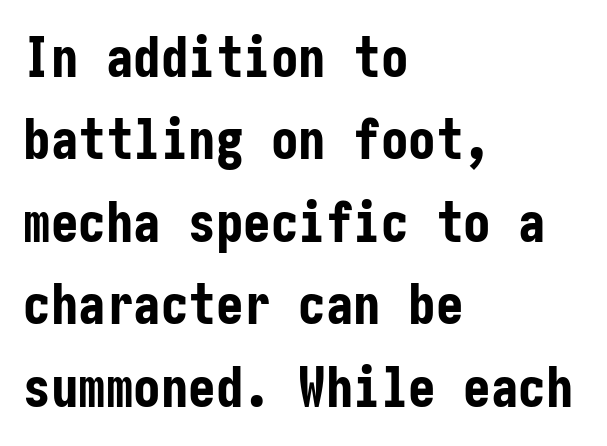
{"serif": "no", "italic": "no", "bold": "yes", "weight": "bold", "width": "condensed", "stroke_contrast": "low", "x_height": "medium", "underline": "no", "align": "left", "line_spacing": "normal", "line_spacing_ratio": 1.5, "letter_spacing": "normal", "letter_spacing_em": 0.0, "glyph_px": 55}
